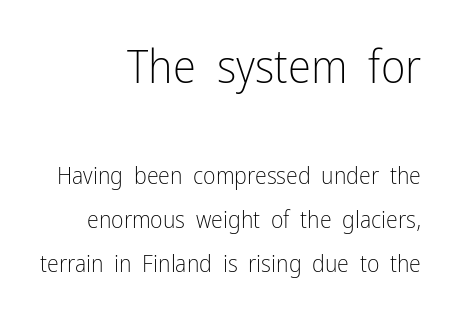
The area under the type is left untouched. The font's upright variant was chosen for this text. The glyphs in this specimen are sans serif. The letters in the upper block stand taller than those in the block below. There is no visible air inserted between adjacent glyphs. Typeset ragged left — the right edge is the straight one.
